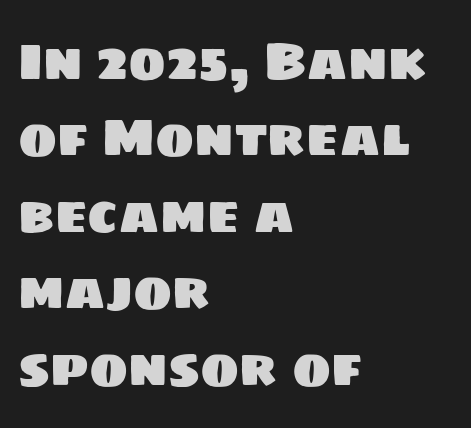
The image shows 52 px sans-serif type; set left-aligned, normal line spacing (1.47x), normal letter spacing, not underlined; low stroke contrast and a large x-height.
